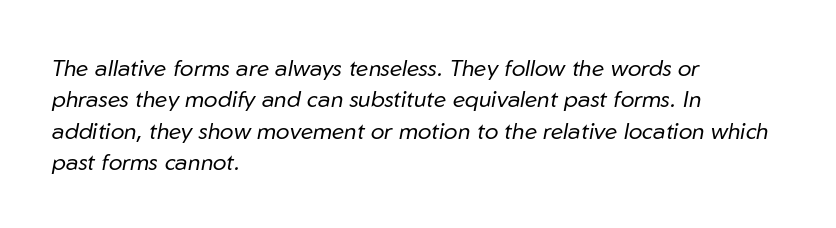
The passage shown is not bold in any degree. The face used here is rendered with its standard letterfit. Would a proofreader flag this as italicized? Yes. What's the leading like? Ordinary, nothing unusual. One-word summary of the alignment: left. Plain, unruled lines of type.
